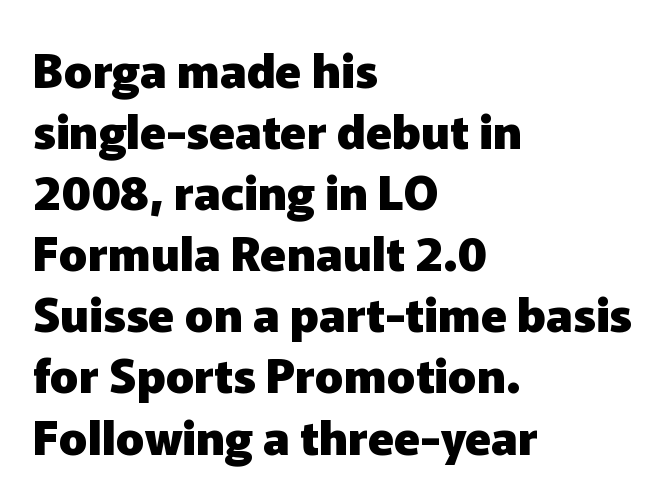
{"serif": "no", "italic": "no", "bold": "yes", "weight": "heavy", "width": "normal", "stroke_contrast": "low", "x_height": "medium", "monospaced": "no", "underline": "no", "align": "left", "line_spacing": "normal", "line_spacing_ratio": 1.3, "letter_spacing": "normal", "letter_spacing_em": 0.0, "glyph_px": 47}
